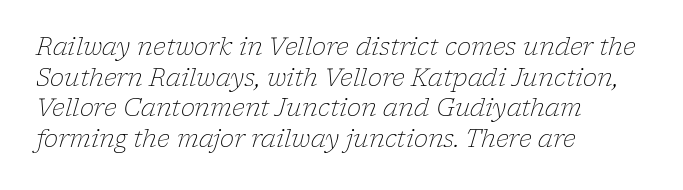
The image shows 24 px text type, italic (leaning right); set left-aligned, normal line spacing (1.28x), normal letter spacing, not underlined.
